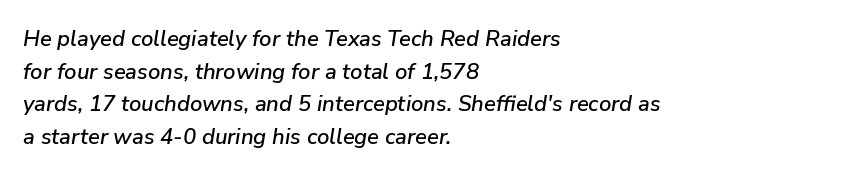
Successive baselines arrive at the customary interval. An italicized treatment has been applied to the whole sample. Anything drawn beneath the words? Only blank space. Spacing between characters is what you'd get straight out of the box. The typesetter chose a ragged-right arrangement here.
